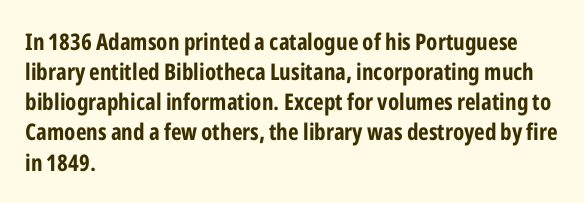
{"italic": "no", "bold": "yes", "underline": "no", "align": "left", "line_spacing": "normal", "line_spacing_ratio": 1.31, "letter_spacing": "normal", "letter_spacing_em": 0.0, "glyph_px": 23}
